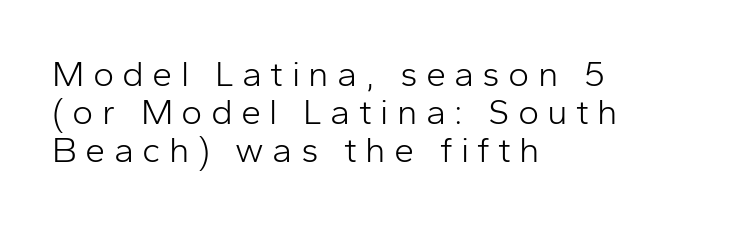
A typesetter would call this proportional, since set widths differ per character. Loose tracking; the words dissolve into strings of separated letters. The block of text is dense from top to bottom, with scant space between rows. Clear beneath every line of the passage.
